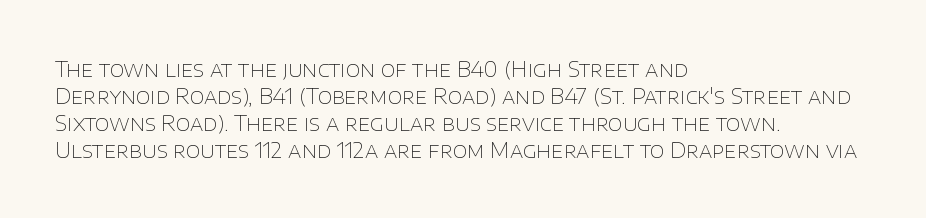
These lines keep a tight, regular rhythm from letter to letter. The rows are spaced the way most documents space them. Nothing heavy about these letters — not bold at all. A roman cut, with each character standing at attention. Check under the words: just untouched page. All the whitespace from short lines collects on the right.
